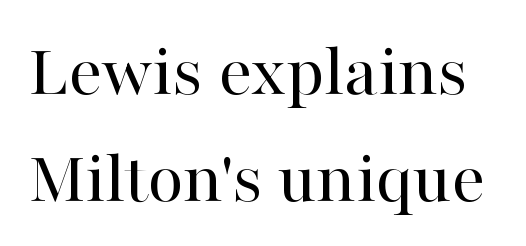
Is the type heavy? It reads as light-to-regular instead. Vertically, the passage feels balanced, rows spaced as you'd expect. Compared with typical body copy, the letter spacing here is the same. Check where the strokes stop: tiny serifs finish them off.
